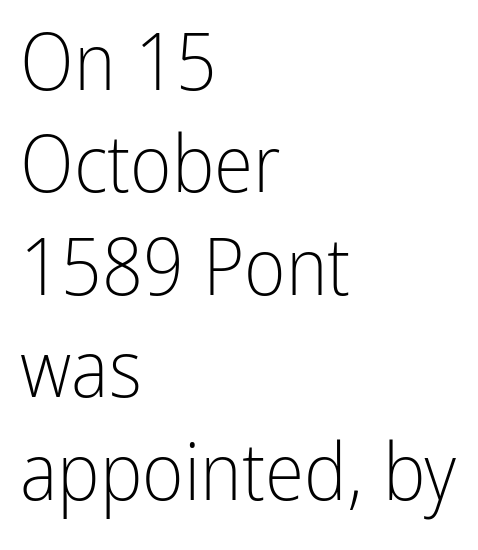
{"serif": "no", "italic": "no", "bold": "no", "weight": "light", "width": "condensed", "stroke_contrast": "low", "x_height": "medium", "monospaced": "no", "underline": "no", "align": "left", "line_spacing": "normal", "line_spacing_ratio": 1.28, "letter_spacing": "normal", "letter_spacing_em": 0.0, "glyph_px": 80}
